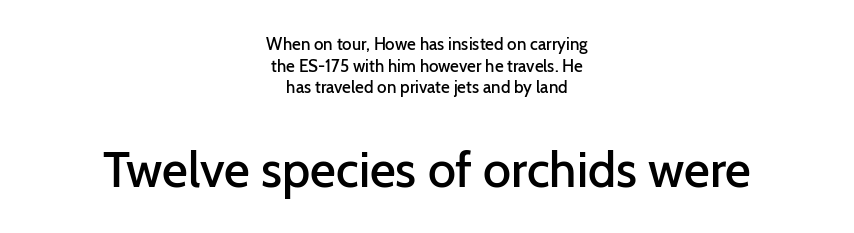
Q: Is the text bold? A: Semi-bold.
Q: Is the text italic (slanted)? A: No, it is upright.
Q: Is the typeface a serif or a sans-serif typeface? A: Sans-serif.
Q: Is the text underlined? A: No.
Q: How is the paragraph aligned? A: Centered.
Q: Is the spacing between letters normal or unusually wide? A: Normal.
Q: Is the spacing between lines tight, normal or loose? A: Normal.
Q: Which block of text is set in a larger size, the first (top) or the second (bottom)? A: The second (bottom) one.
Q: Width (condensed, normal, or wide)? A: Normal.
Q: Stroke contrast? A: Low.
Q: x-height? A: Medium.
Q: Monospaced? A: No.
